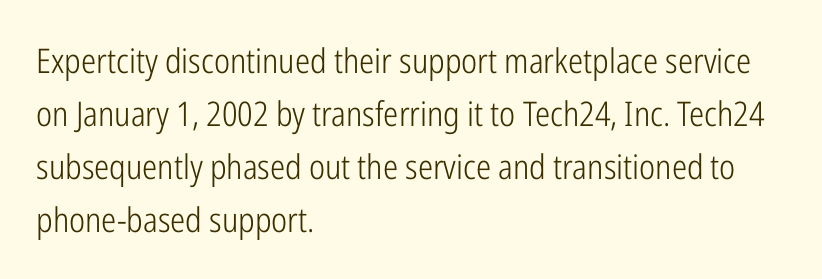
Q: Is the text bold? A: No.
Q: Is the text italic (slanted)? A: No, it is upright.
Q: Is the typeface a serif or a sans-serif typeface? A: Sans-serif.
Q: Is the text underlined? A: No.
Q: How is the paragraph aligned? A: Left-aligned.
Q: Is the spacing between letters normal or unusually wide? A: Normal.
Q: Is the spacing between lines tight, normal or loose? A: Normal.
Q: Width (condensed, normal, or wide)? A: Condensed.
Q: Stroke contrast? A: Low.
Q: x-height? A: Medium.
Q: Monospaced? A: No.
